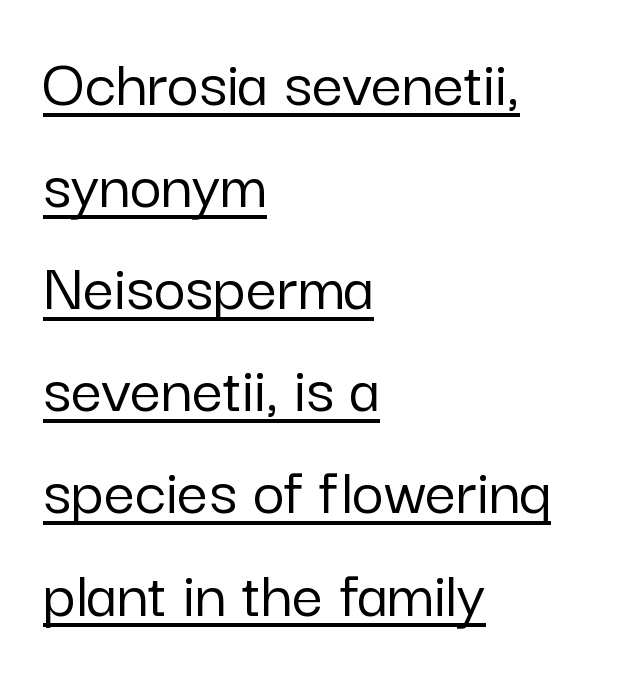
{"serif": "no", "italic": "no", "width": "normal", "stroke_contrast": "low", "x_height": "medium", "monospaced": "no", "underline": "yes", "align": "left", "line_spacing": "normal", "line_spacing_ratio": 1.48, "letter_spacing": "normal", "letter_spacing_em": 0.0, "glyph_px": 69}
